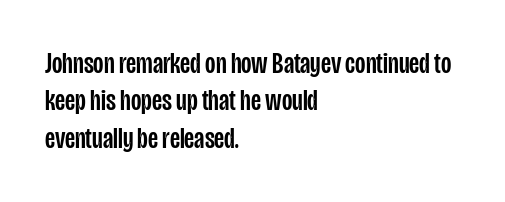
The designer went with a sans here, leaving each stem footless. Honestly, there is no underline to notice here at all. Rows of type keep a routine distance in the vertical direction. Every row of glyphs begins at an identical x-position on the left. These lines are rendered in a variable-pitch font. A roman cut, with each character standing at attention.
